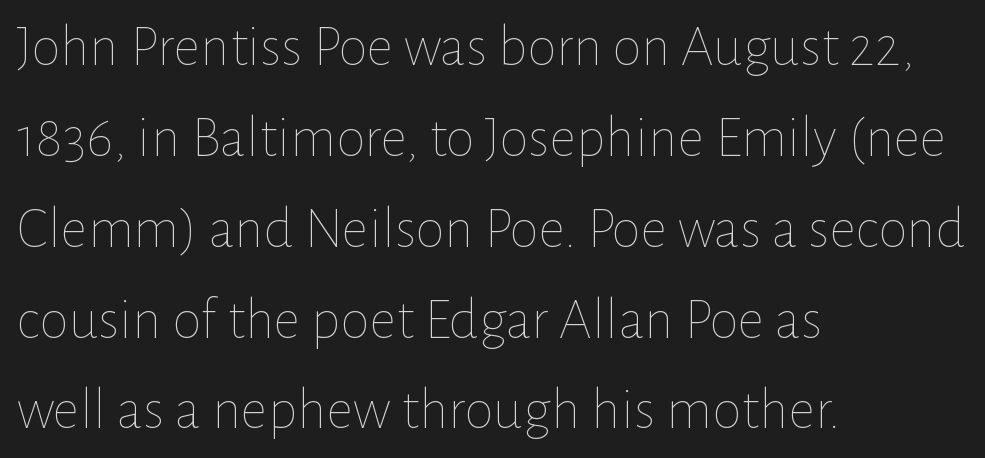
Unbolded letterforms with no extra heft. Students, note that the glyphs here touch the page at normal intervals. Do the characters align in a grid? No, the font is proportional. Do the letters lean? They stand straight. Check the space under the baseline: it is left empty. Line starts are locked; line ends wander.
